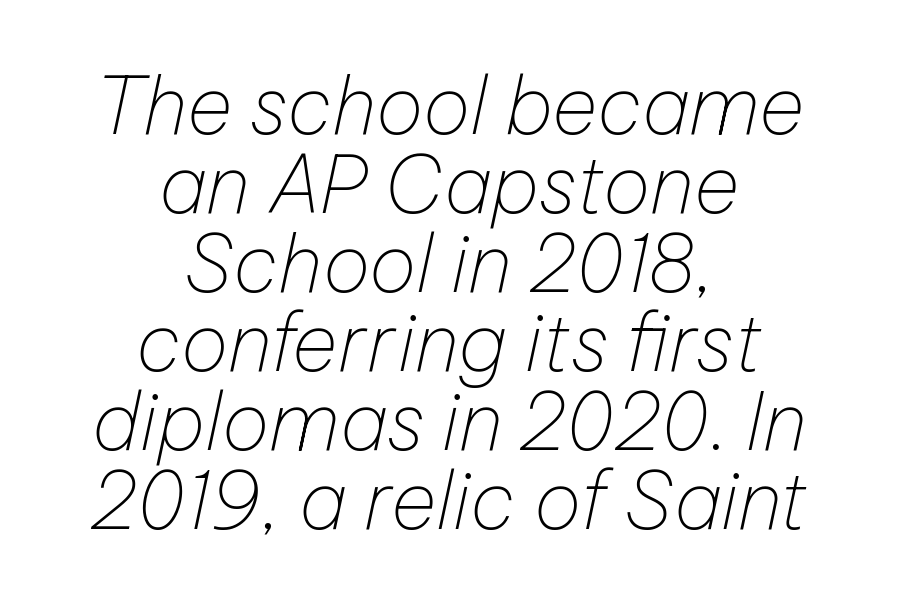
Tracking value appears to be zero — textbook default spacing. Regarding leading, the lines here are crowded together. Teacher's note: observe the equal gaps on both sides — that is centered alignment. Stroke mass is kept to a normal reading level or below. The area under the type is left untouched.
